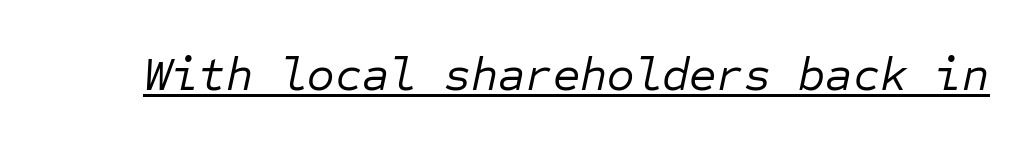
The image shows 47 px regular-weight type, italic (leaning right), monospaced; set normal letter spacing, underlined; low stroke contrast and a medium x-height.
